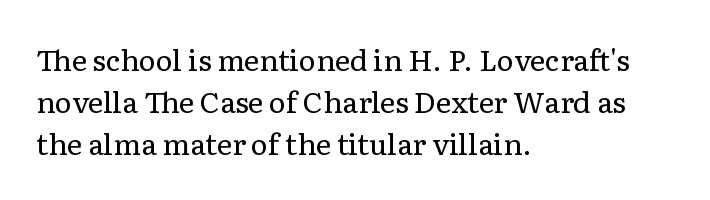
Designer's note — italics off, roman on. This rendering uses left alignment, leaving the right contour irregular. The rendering keeps characters at their native spacing. Is this a sans? No — the strokes have serifs.
